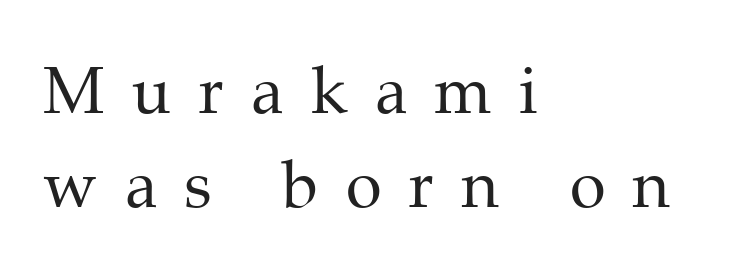
It's the straight-up-and-down kind of type. Note the varied advance widths — an 'i' is clearly narrower than an 'm'. The designer left line spacing at the default. Letters have the restrained weight of plain body copy at most. Words appear elongated and porous because spacing is wide.
